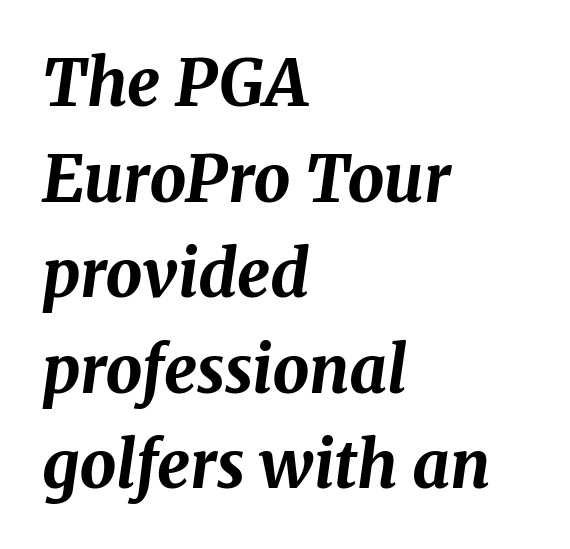
Q: Is the text bold? A: Yes.
Q: Is the text italic (slanted)? A: Yes, it leans right by about 8 degrees.
Q: Is the text underlined? A: No.
Q: How is the paragraph aligned? A: Left-aligned.
Q: Is the spacing between letters normal or unusually wide? A: Normal.
Q: Is the spacing between lines tight, normal or loose? A: Normal.
Q: Width (condensed, normal, or wide)? A: Normal.
Q: Stroke contrast? A: Medium.
Q: x-height? A: Medium.
Q: Monospaced? A: No.
